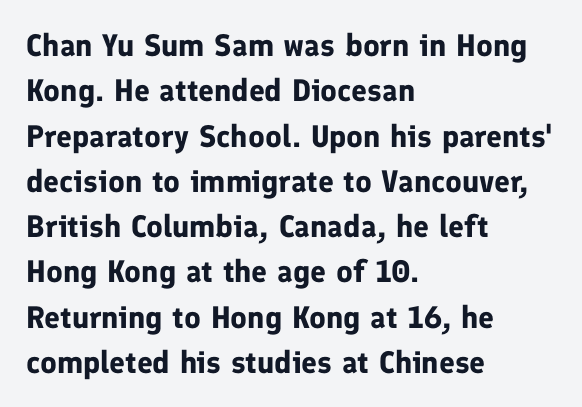
Q: Is the text bold? A: Yes.
Q: Is the text italic (slanted)? A: No, it is upright.
Q: Is the typeface a serif or a sans-serif typeface? A: Sans-serif.
Q: Is the text underlined? A: No.
Q: How is the paragraph aligned? A: Left-aligned.
Q: Is the spacing between letters normal or unusually wide? A: Normal.
Q: Is the spacing between lines tight, normal or loose? A: Normal.
Q: Width (condensed, normal, or wide)? A: Normal.
Q: Stroke contrast? A: Low.
Q: x-height? A: Medium.
Q: Monospaced? A: No.
